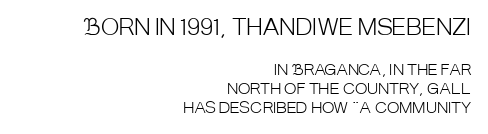
Nobody touched the tracking dial on this one. Heaviness? Minimal to ordinary, like unemphasized prose. In terms of posture, this sample is upright. Size hierarchy here favors the leading block over the trailing one. This block has exactly the height ordinary leading produces.
